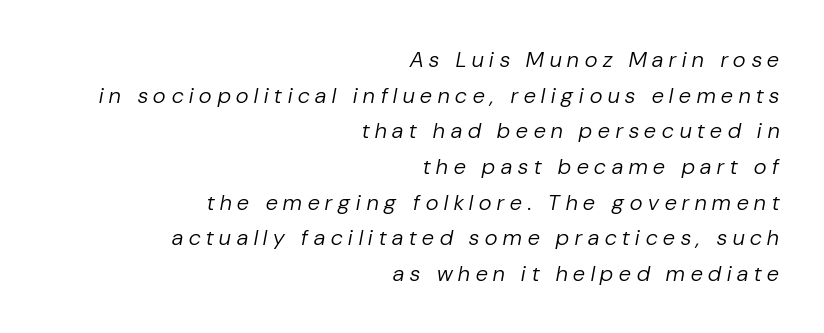
Q: Is the text bold? A: No.
Q: Is the text italic (slanted)? A: Yes, it leans right by about 10 degrees.
Q: Is the text underlined? A: No.
Q: How is the paragraph aligned? A: Right-aligned.
Q: Is the spacing between letters normal or unusually wide? A: Unusually wide.
Q: Is the spacing between lines tight, normal or loose? A: Normal.
